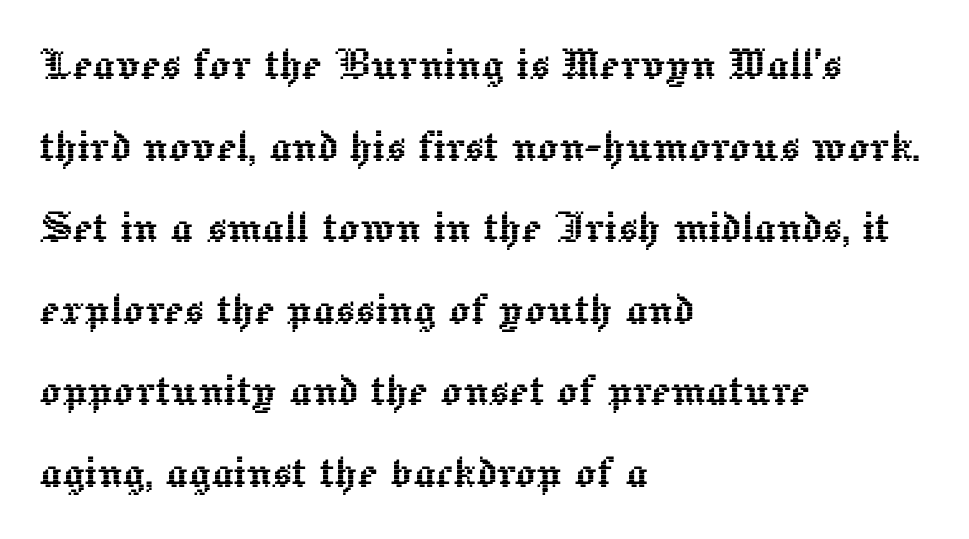
Q: Is the text italic (slanted)? A: No, it is upright.
Q: Is the text underlined? A: No.
Q: How is the paragraph aligned? A: Left-aligned.
Q: Is the spacing between letters normal or unusually wide? A: Normal.
Q: Is the spacing between lines tight, normal or loose? A: Normal.
Q: Width (condensed, normal, or wide)? A: Normal.
Q: x-height? A: Medium.
Q: Monospaced? A: No.
